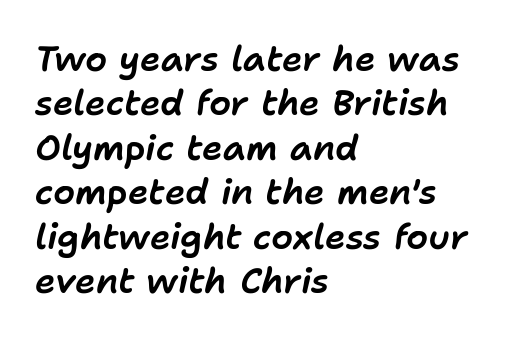
The image shows 35 px text type, italic (leaning right); set left-aligned, normal line spacing (1.27x), normal letter spacing, not underlined; low stroke contrast and a medium x-height.
